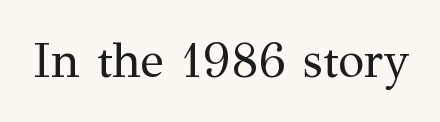
Check the space under the baseline: it is left empty. Do the letters lean? They stand straight. This sample uses plain, unmodified letter spacing. The type family on display is of the serif kind.
